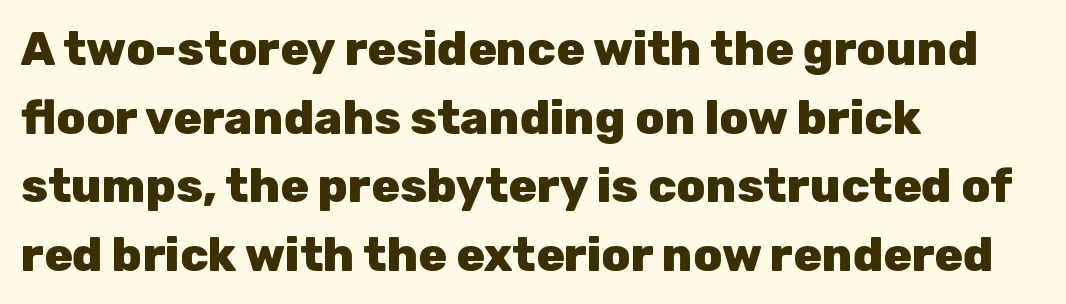
The image shows 47 px heavy sans-serif type, upright; set left-aligned, normal line spacing (1.46x), normal letter spacing, not underlined; low stroke contrast and a medium x-height.
